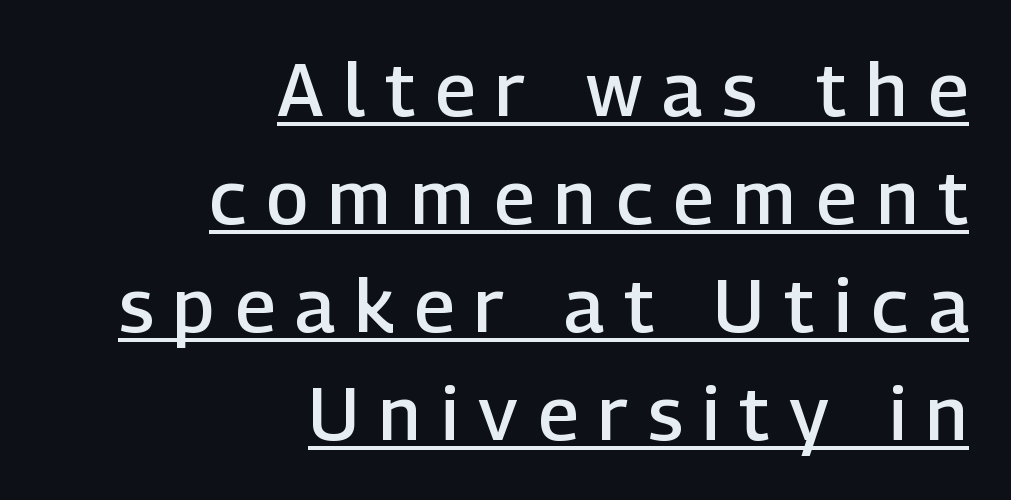
The image shows 75 px semibold sans-serif type, upright; set right-aligned, normal line spacing (1.44x), unusually wide letter spacing (+0.27 em), underlined; low stroke contrast and a medium x-height.
